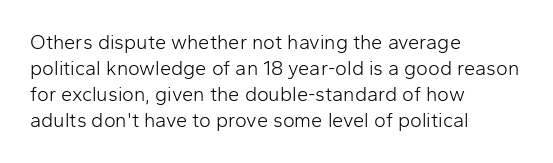
The image shows 20 px text type, upright; set left-aligned, normal line spacing (1.3x), normal letter spacing, not underlined.
